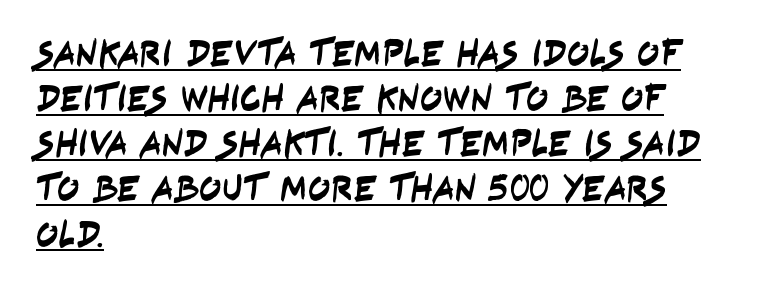
The image shows 37 px condensed sans-serif type; set left-aligned, line spacing 1.22x, normal letter spacing, underlined; low stroke contrast and a large x-height.
